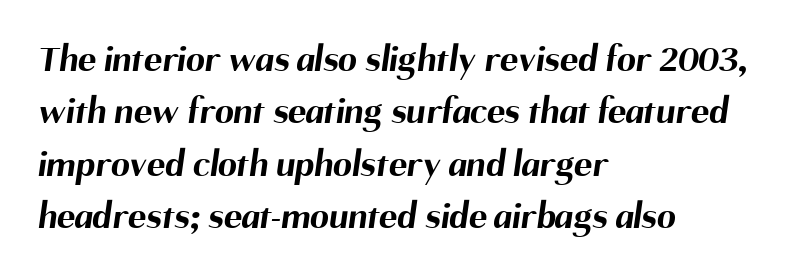
The image shows 38 px bold sans-serif type; set left-aligned, normal line spacing (1.38x), normal letter spacing, not underlined; medium stroke contrast and a medium x-height.
